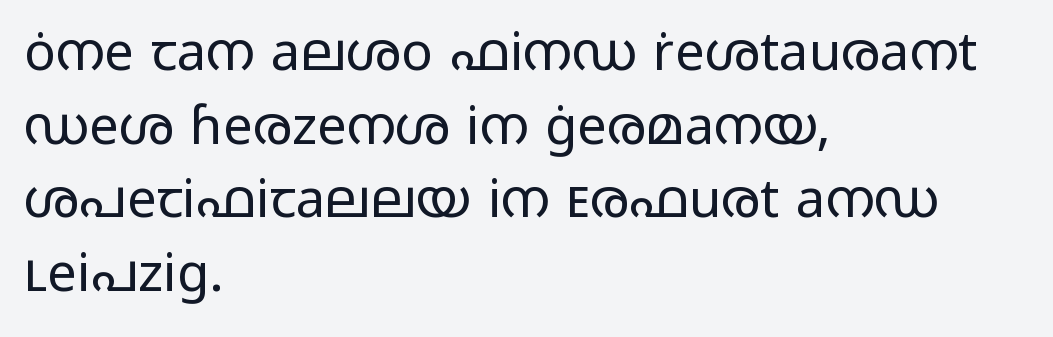
The image shows 53 px regular-weight, wide sans-serif type, upright; set left-aligned, normal line spacing (1.39x), normal letter spacing, not underlined; low stroke contrast and a medium x-height.
